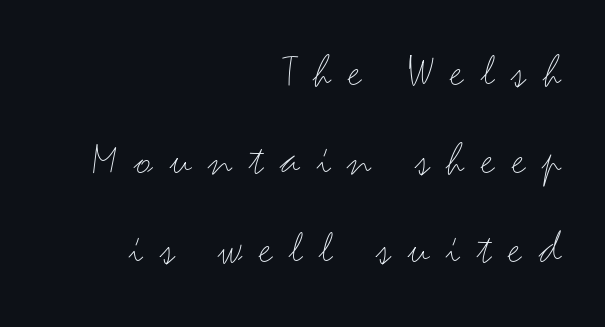
The image shows 48 px light, wide sans-serif type; set right-aligned, line spacing 1.84x, unusually wide letter spacing (+0.35 em), not underlined; medium stroke contrast and a small x-height.
